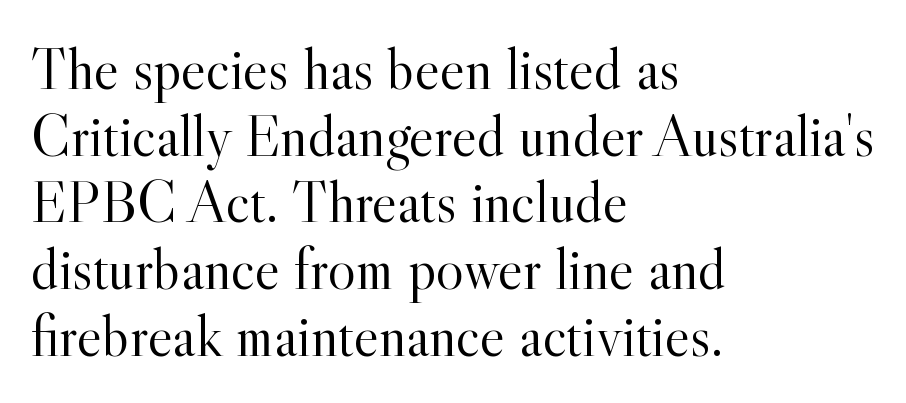
The image shows 59 px light serif type, upright; set left-aligned, tight line spacing (1.13x), normal letter spacing, not underlined; a small x-height.
